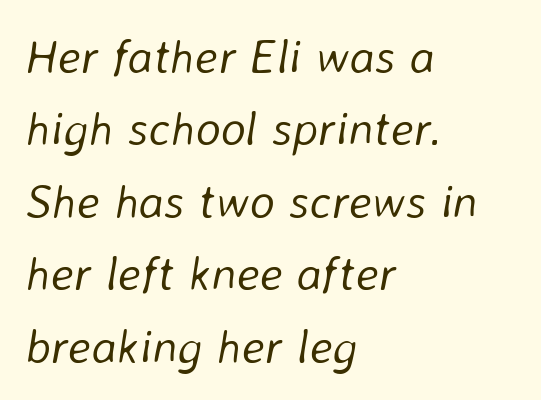
The image shows 48 px light type, italic (leaning right); set left-aligned, normal line spacing (1.51x), normal letter spacing, not underlined; low stroke contrast and a medium x-height.
